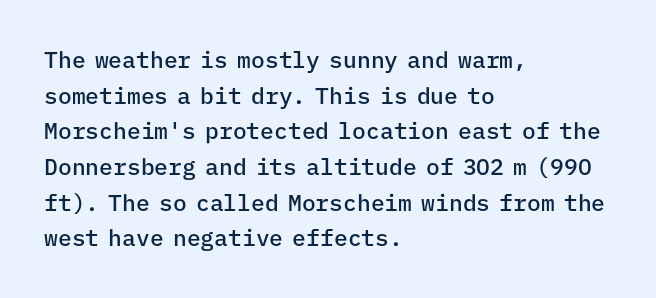
{"italic": "no", "bold": "semi", "underline": "no", "align": "left", "line_spacing": "normal", "line_spacing_ratio": 1.55, "letter_spacing": "normal", "letter_spacing_em": 0.0, "glyph_px": 23}
